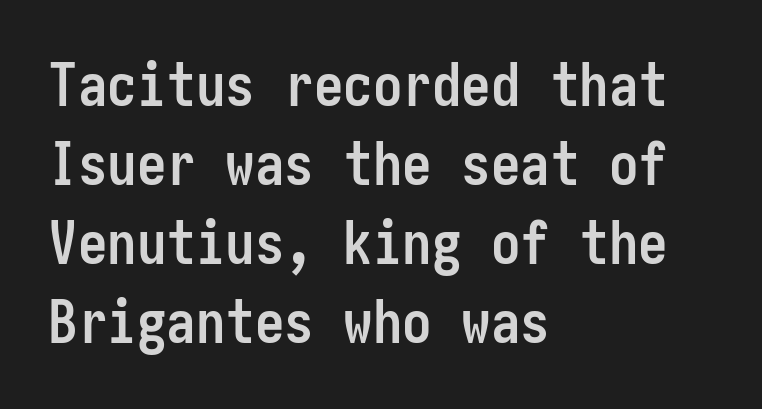
The image shows 59 px semibold, condensed sans-serif type, upright; set left-aligned, normal line spacing (1.34x), normal letter spacing, not underlined; low stroke contrast and a medium x-height.
